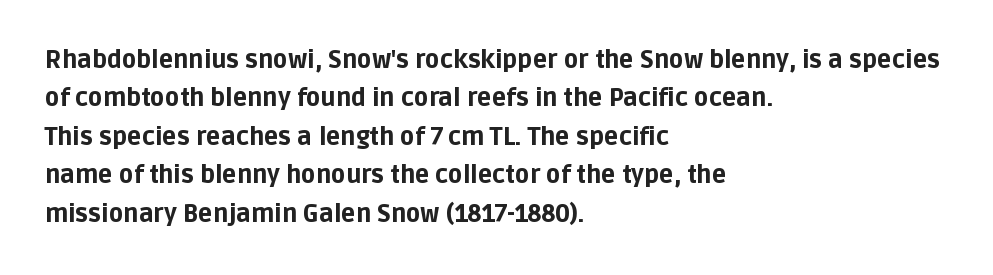
Q: Is the text bold? A: Yes.
Q: Is the text italic (slanted)? A: No, it is upright.
Q: Is the text underlined? A: No.
Q: How is the paragraph aligned? A: Left-aligned.
Q: Is the spacing between letters normal or unusually wide? A: Normal.
Q: Is the spacing between lines tight, normal or loose? A: Normal.
